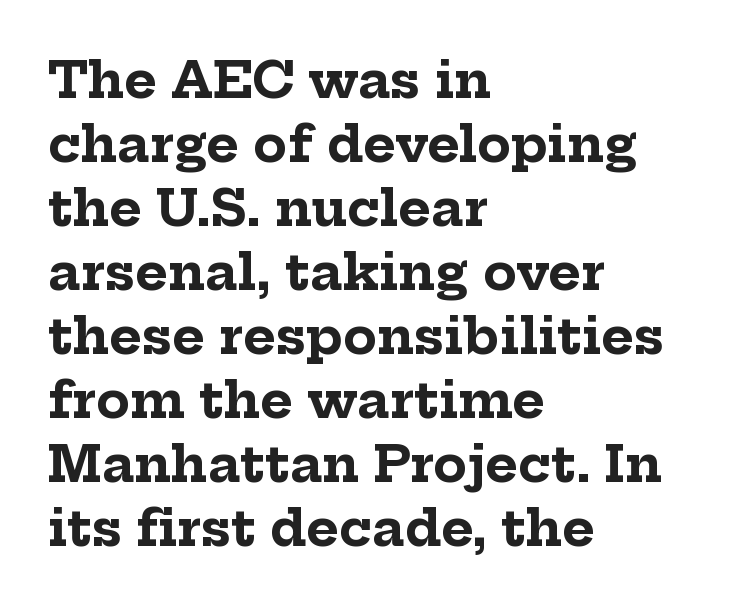
The image shows 50 px bold serif type, upright; set left-aligned, normal line spacing (1.28x), normal letter spacing, not underlined; low stroke contrast and a medium x-height.
